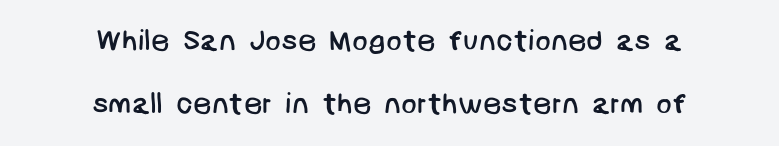
Is this a heavy cut? Hardly; it is regular or lighter. A student would call this center alignment; a typographer would say set centered. A great deal of white space separates one row of letters from the next. These lines are composed in type without serifs. The area under the type is left untouched.
